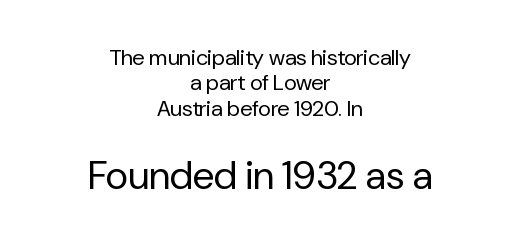
{"serif": "no", "italic": "no", "bold": "no", "weight": "regular", "width": "normal", "stroke_contrast": "low", "x_height": "medium", "monospaced": "no", "underline": "no", "align": "center", "line_spacing": "tight", "line_spacing_ratio": 1.15, "letter_spacing": "normal", "letter_spacing_em": 0.0, "larger_block": "second", "size_ratio": 1.77, "glyph_px": 39}
